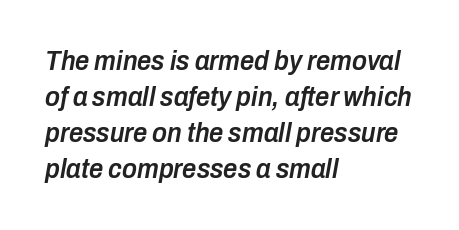
The image shows 28 px semibold, condensed type, italic (leaning right); set left-aligned, normal line spacing (1.29x), normal letter spacing, not underlined; low stroke contrast and a medium x-height.
